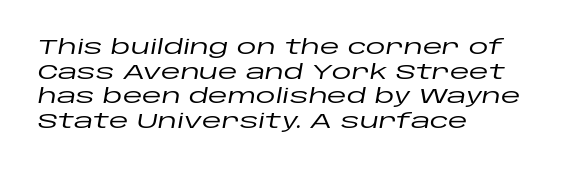
Q: Is the text italic (slanted)? A: Yes, it leans right by about 10 degrees.
Q: Is the text underlined? A: No.
Q: How is the paragraph aligned? A: Left-aligned.
Q: Is the spacing between letters normal or unusually wide? A: Normal.
